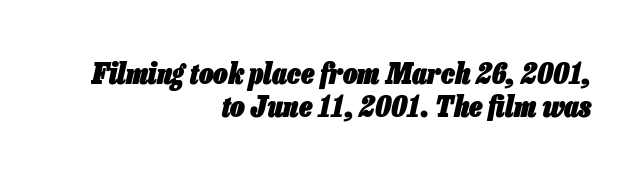
{"italic": "yes", "lean": "right", "slant_degrees": 13, "bold": "yes", "weight": "heavy", "width": "condensed", "stroke_contrast": "low", "x_height": "medium", "monospaced": "no", "underline": "no", "align": "right", "line_spacing": "tight", "line_spacing_ratio": 1.15, "letter_spacing": "normal", "letter_spacing_em": 0.0, "glyph_px": 29}
